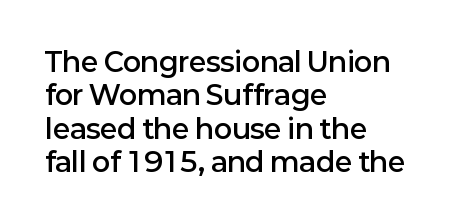
Moderately thickened strokes mark this as semibold type. A clean baseline with only descenders dipping below it. Line starts are locked; line ends wander. Honestly, the letter spacing is just normal — you wouldn't notice it. Italic? Not at all — the glyphs are vertical.
